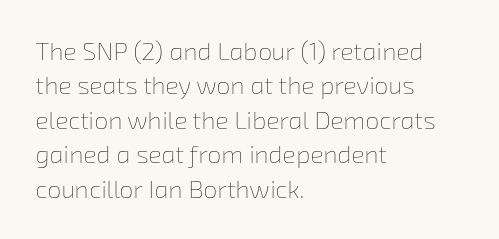
The paragraph shown leans on its left margin. The baseline area is clear. Stroke thickness stays within the range of a standard reading face or lighter. Summary of vertical rhythm: regular, with standard interline spacing. The horizontal fit of the characters is conventional and even.
